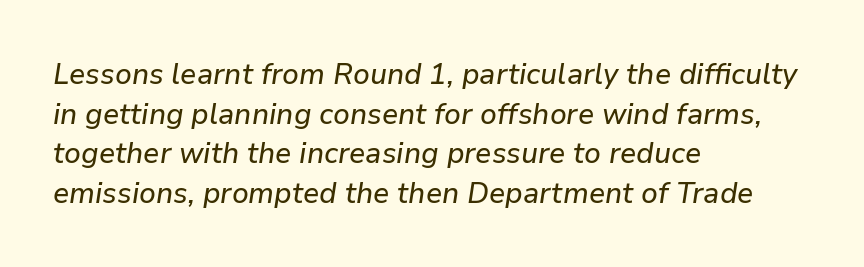
The image shows 30 px text type, italic (leaning right); set left-aligned, normal line spacing (1.32x), normal letter spacing, not underlined; low stroke contrast and a medium x-height.
